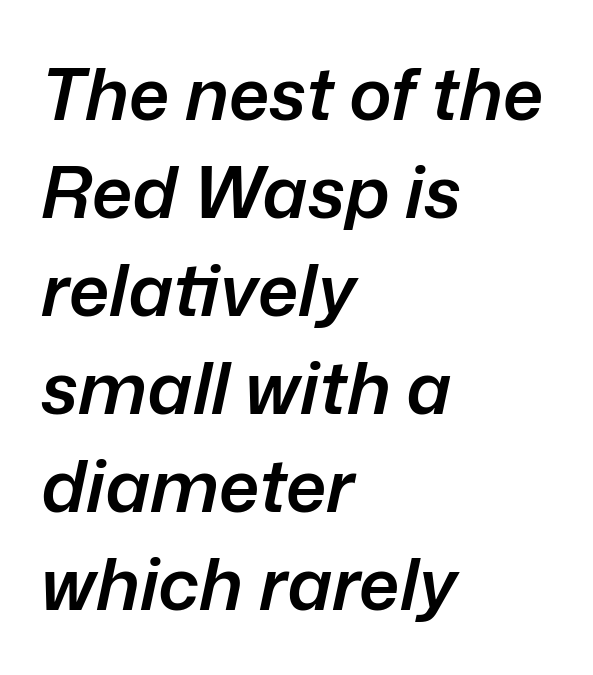
Q: Is the text bold? A: Semi-bold.
Q: Is the text italic (slanted)? A: Yes, it leans right by about 12 degrees.
Q: Is the text underlined? A: No.
Q: How is the paragraph aligned? A: Left-aligned.
Q: Is the spacing between letters normal or unusually wide? A: Normal.
Q: Is the spacing between lines tight, normal or loose? A: Normal.
Q: Width (condensed, normal, or wide)? A: Normal.
Q: Stroke contrast? A: Low.
Q: x-height? A: Medium.
Q: Monospaced? A: No.
